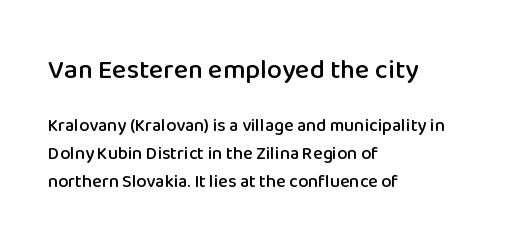
Q: Is the text italic (slanted)? A: No, it is upright.
Q: Is the text underlined? A: No.
Q: How is the paragraph aligned? A: Left-aligned.
Q: Is the spacing between letters normal or unusually wide? A: Normal.
Q: Is the spacing between lines tight, normal or loose? A: Normal.
Q: Which block of text is set in a larger size, the first (top) or the second (bottom)? A: The first (top) one.
